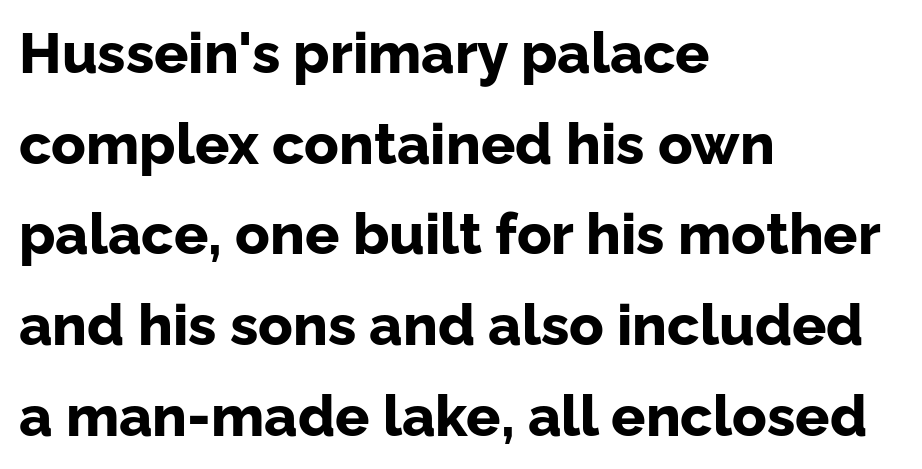
{"serif": "no", "italic": "no", "bold": "yes", "weight": "bold", "width": "normal", "stroke_contrast": "low", "x_height": "medium", "monospaced": "no", "underline": "no", "align": "left", "line_spacing": "normal", "line_spacing_ratio": 1.59, "letter_spacing": "normal", "letter_spacing_em": 0.0, "glyph_px": 57}
